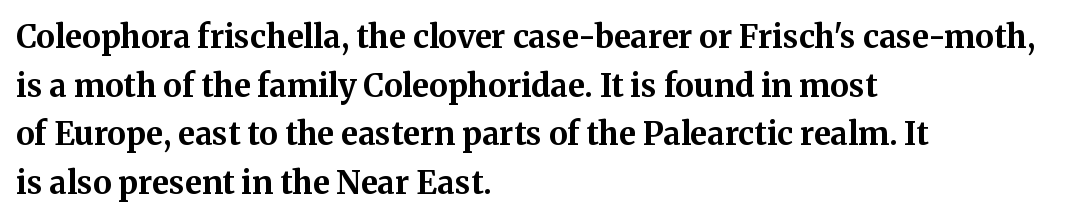
Note the varied advance widths — an 'i' is clearly narrower than an 'm'. Does the type have serifs? Yes, each stem ends in a small foot. What stands out about the letter spacing? Nothing — it is the standard amount. A normal amount of white space separates one row of letters from the next.
